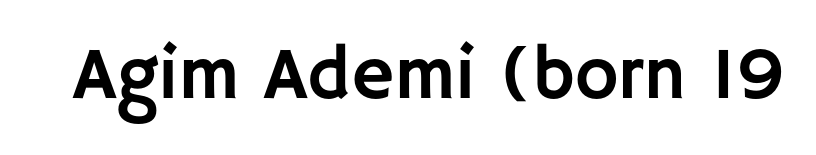
Q: Is the text italic (slanted)? A: No, it is upright.
Q: Is the typeface a serif or a sans-serif typeface? A: Sans-serif.
Q: Is the text underlined? A: No.
Q: Is the spacing between letters normal or unusually wide? A: Normal.
Q: Width (condensed, normal, or wide)? A: Normal.
Q: Stroke contrast? A: Low.
Q: x-height? A: Large.
Q: Monospaced? A: No.
